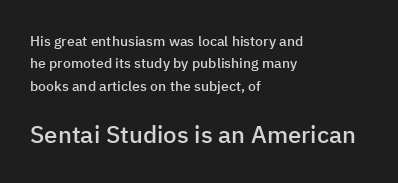
Q: Is the text bold? A: Semi-bold.
Q: Is the text italic (slanted)? A: No, it is upright.
Q: Is the text underlined? A: No.
Q: How is the paragraph aligned? A: Left-aligned.
Q: Is the spacing between letters normal or unusually wide? A: Normal.
Q: Is the spacing between lines tight, normal or loose? A: Normal.
Q: Which block of text is set in a larger size, the first (top) or the second (bottom)? A: The second (bottom) one.
